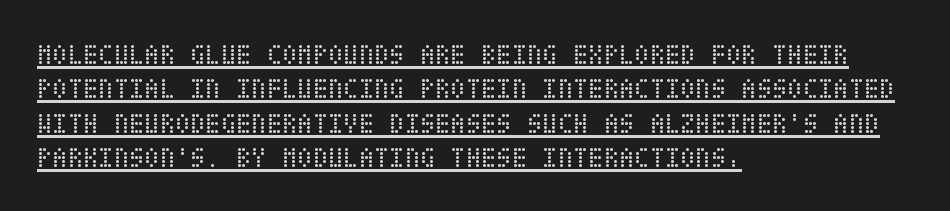
{"italic": "no", "bold": "no", "weight": "regular", "width": "condensed", "stroke_contrast": "low", "x_height": "large", "underline": "yes", "align": "left", "line_spacing_ratio": 1.23, "letter_spacing": "normal", "letter_spacing_em": 0.0, "glyph_px": 28}
